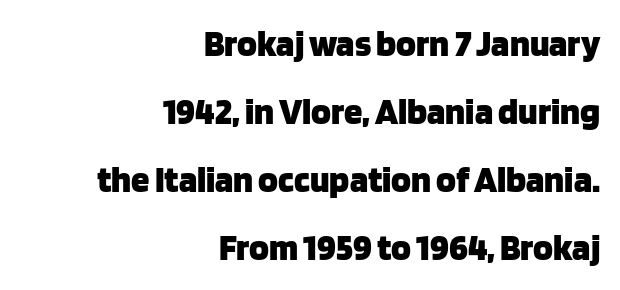
The image shows 37 px heavy sans-serif type, upright; set right-aligned, line spacing 1.84x, normal letter spacing, not underlined; low stroke contrast and a large x-height.
